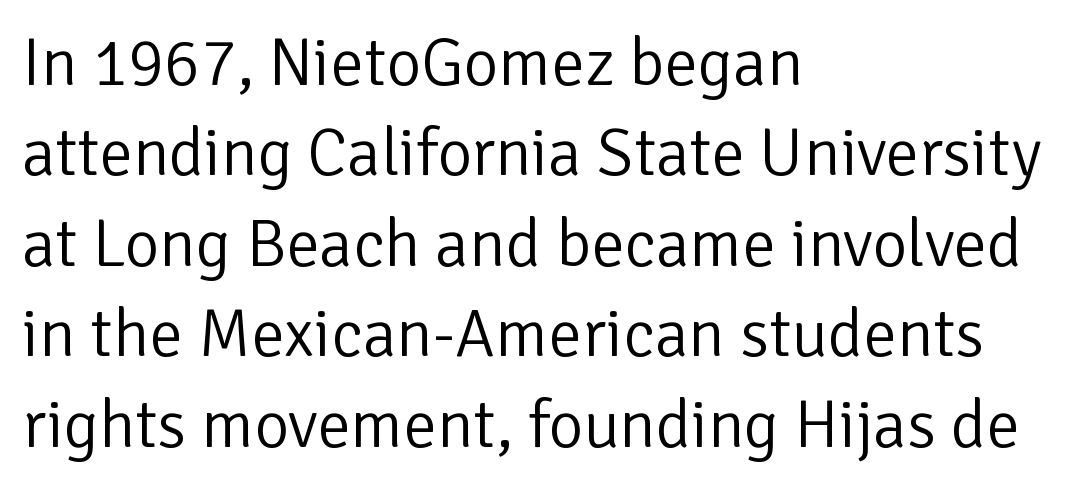
{"serif": "no", "italic": "no", "bold": "no", "weight": "light", "width": "normal", "stroke_contrast": "low", "x_height": "medium", "monospaced": "no", "underline": "no", "align": "left", "line_spacing": "normal", "line_spacing_ratio": 1.35, "letter_spacing": "normal", "letter_spacing_em": 0.0, "glyph_px": 67}
